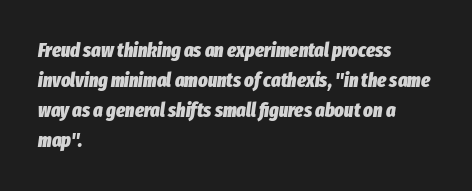
Does the lettering tilt? It does — this is italic. Visually the block forms a straight wall on the left and a jagged coastline on the right. Quick note: underline off. Compared with an ordinary text face, these strokes are far heavier — a full bold. Students, observe: this is what conventionally led text looks like.
